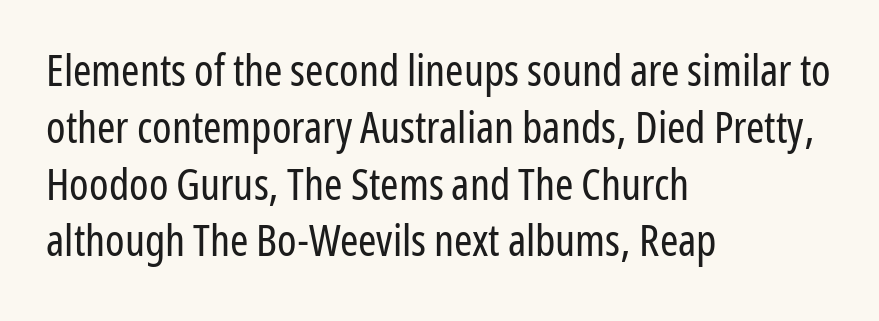
This is roman type, the default non-slanted kind. Grotesque or geometric, the face here clearly has no serifs. The rendering uses a moderate line-height, typical for paragraphs. Type without underlining.
